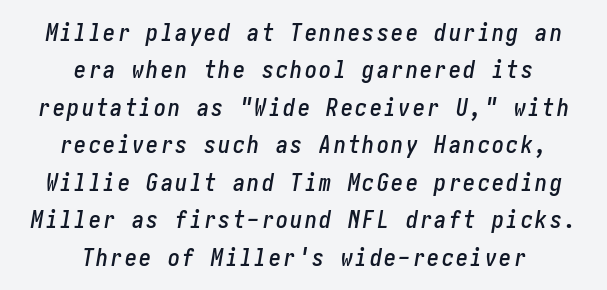
Q: Is the text italic (slanted)? A: Yes, it leans right by about 10 degrees.
Q: Is the text underlined? A: No.
Q: How is the paragraph aligned? A: Centered.
Q: Is the spacing between lines tight, normal or loose? A: Normal.
